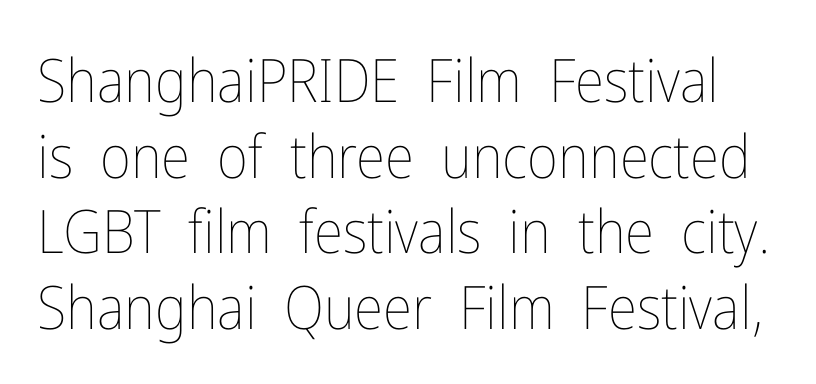
{"italic": "no", "bold": "no", "weight": "thin", "width": "condensed", "stroke_contrast": "low", "x_height": "medium", "monospaced": "no", "underline": "no", "line_spacing": "normal", "line_spacing_ratio": 1.26, "letter_spacing": "normal", "letter_spacing_em": 0.0, "glyph_px": 60}
